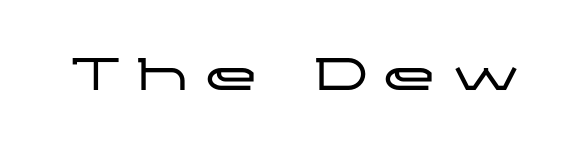
Q: Is the text italic (slanted)? A: No, it is upright.
Q: Is the typeface a serif or a sans-serif typeface? A: Sans-serif.
Q: Is the text underlined? A: No.
Q: Is the spacing between letters normal or unusually wide? A: Unusually wide.
Q: Width (condensed, normal, or wide)? A: Wide.
Q: Stroke contrast? A: Low.
Q: x-height? A: Medium.
Q: Monospaced? A: No.
